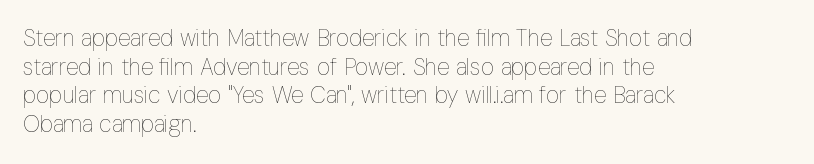
The image shows 23 px text type, upright; set left-aligned, normal line spacing (1.25x), normal letter spacing, not underlined.
